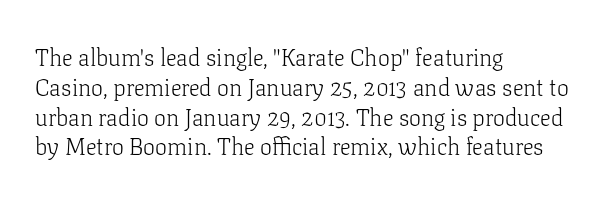
If you drew a line through each stem, it would be perfectly vertical. Tracking value appears to be zero — textbook default spacing. The rag falls on the right side of this text block. The face looks like a standard text weight, possibly lighter. The string is rendered with underlining switched off.
